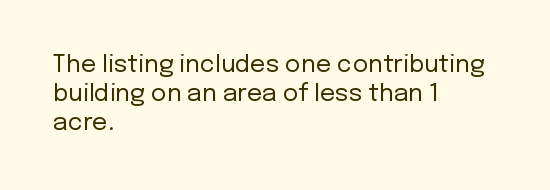
The image shows 24 px text type, upright; set left-aligned, line spacing 1.21x, normal letter spacing, not underlined.
